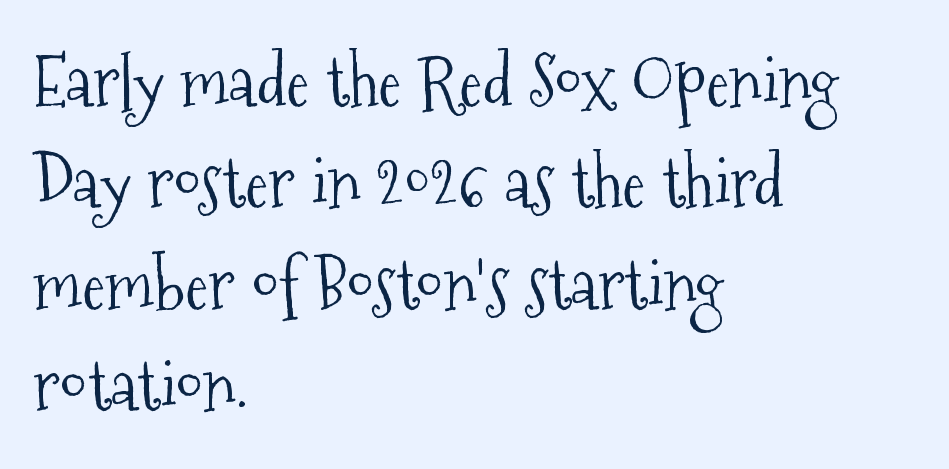
The image shows 70 px light, condensed serif type, upright; set left-aligned, normal line spacing (1.45x), normal letter spacing, not underlined; medium stroke contrast and a medium x-height.
